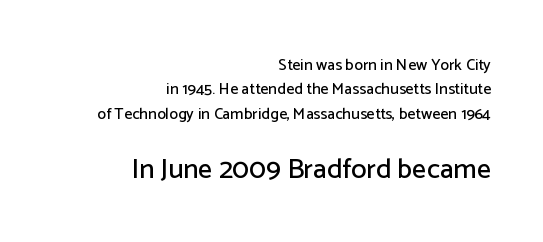
Varying glyph widths throughout — classic text-font behaviour. Leftover space on each line is placed entirely before the opening word. This sample uses plain, unmodified letter spacing. Leading: standard.
